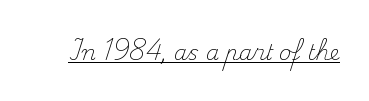
Q: Is the text bold? A: No.
Q: Is the text italic (slanted)? A: Yes.
Q: Is the text underlined? A: Yes.
Q: Is the spacing between letters normal or unusually wide? A: Normal.
